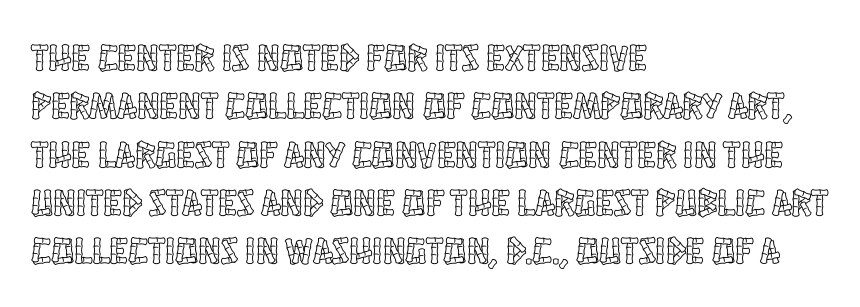
{"italic": "no", "width": "condensed", "x_height": "large", "monospaced": "no", "underline": "no", "align": "left", "line_spacing": "normal", "line_spacing_ratio": 1.27, "letter_spacing": "normal", "letter_spacing_em": 0.0, "glyph_px": 38}
